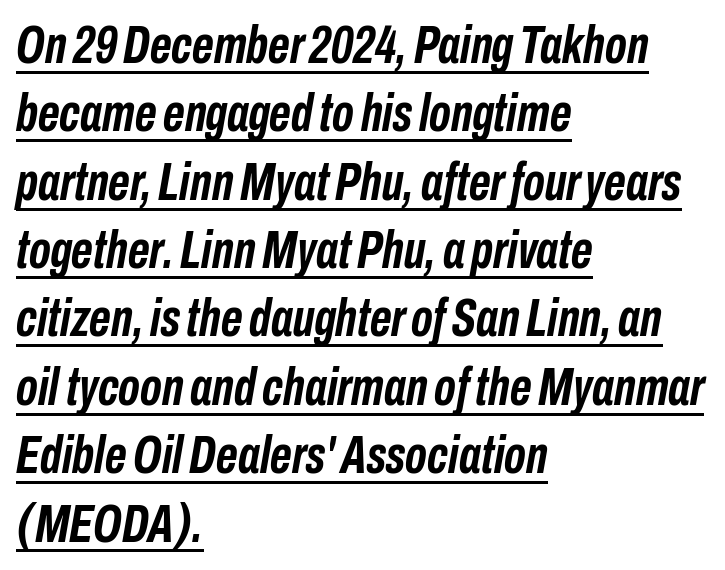
{"italic": "yes", "lean": "right", "slant_degrees": 10, "bold": "yes", "weight": "semibold", "width": "condensed", "stroke_contrast": "low", "x_height": "medium", "monospaced": "no", "underline": "yes", "align": "left", "line_spacing": "normal", "line_spacing_ratio": 1.29, "letter_spacing": "normal", "letter_spacing_em": 0.0, "glyph_px": 53}
